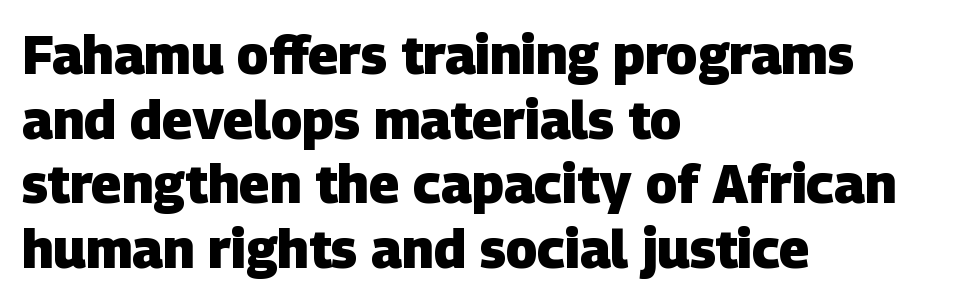
Q: Is the text bold? A: Yes.
Q: Is the typeface a serif or a sans-serif typeface? A: Sans-serif.
Q: Is the text underlined? A: No.
Q: How is the paragraph aligned? A: Left-aligned.
Q: Is the spacing between letters normal or unusually wide? A: Normal.
Q: Width (condensed, normal, or wide)? A: Normal.
Q: Stroke contrast? A: Low.
Q: x-height? A: Large.
Q: Monospaced? A: No.
